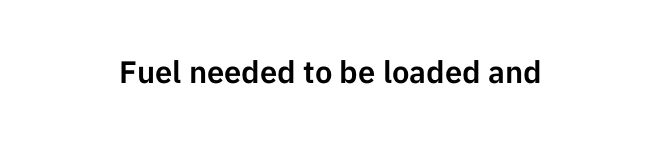
Italic? Not at all — the glyphs are vertical. Descender tails drop into unmarked territory. The glyphs in this specimen are sans serif. Spacing between characters is what you'd get straight out of the box.
